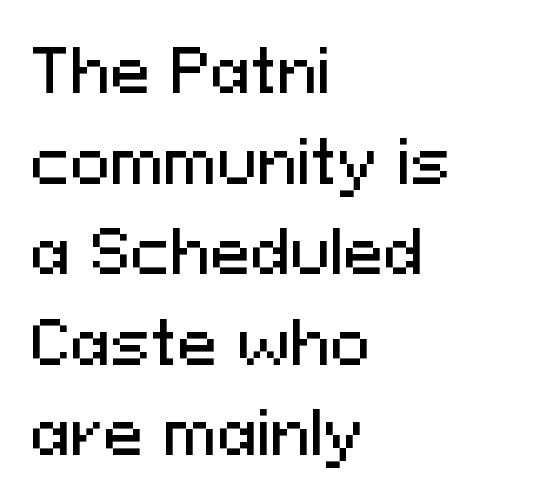
Q: Is the text italic (slanted)? A: No, it is upright.
Q: Is the typeface a serif or a sans-serif typeface? A: Sans-serif.
Q: Is the text underlined? A: No.
Q: How is the paragraph aligned? A: Left-aligned.
Q: Is the spacing between letters normal or unusually wide? A: Normal.
Q: Is the spacing between lines tight, normal or loose? A: Normal.
Q: Width (condensed, normal, or wide)? A: Normal.
Q: Stroke contrast? A: Medium.
Q: x-height? A: Medium.
Q: Monospaced? A: No.
